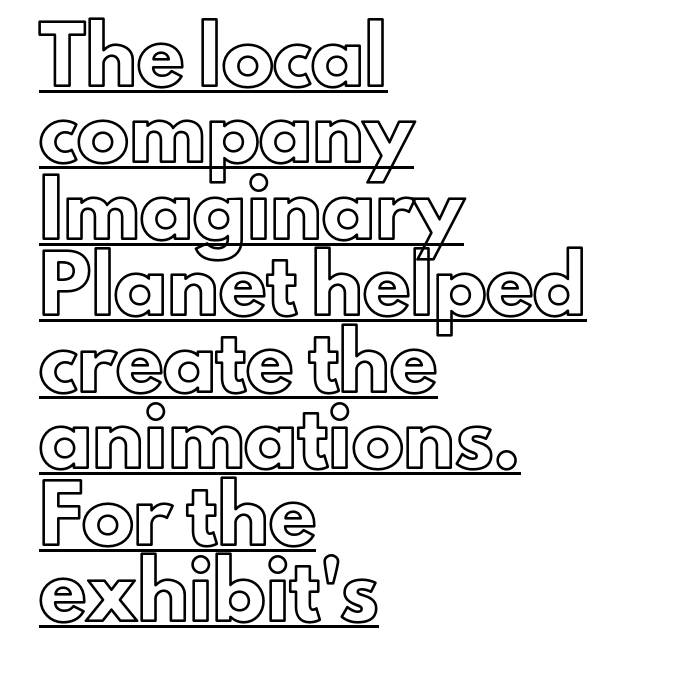
Line spacing here is normal. Italic: no, the glyphs are upright roman. Standard letterfit; no display-style spreading of the glyphs. The passage shown is typed in a proportional face where columns would drift.
